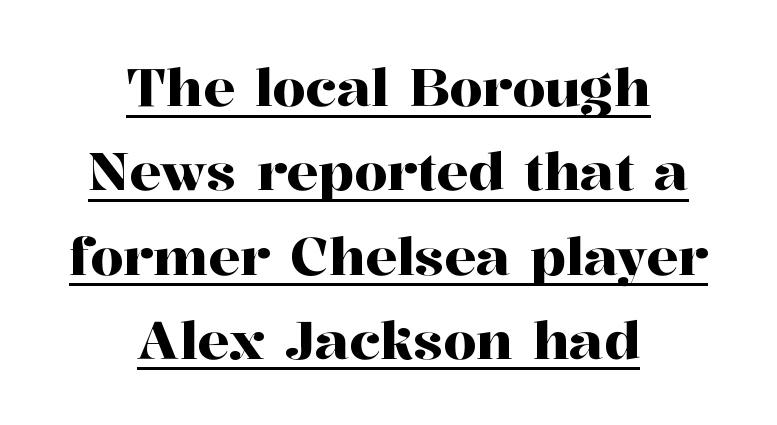
Notice how the stems are strictly vertical — no italics here. This sample has the flowing, uneven cadence of proportional lettering. A typographer would call this underscored text. Are there feet on the stems? There are — it's a serif. Caption: standard tracking, unaltered. The passage shown stacks its lines at a standard gap.
